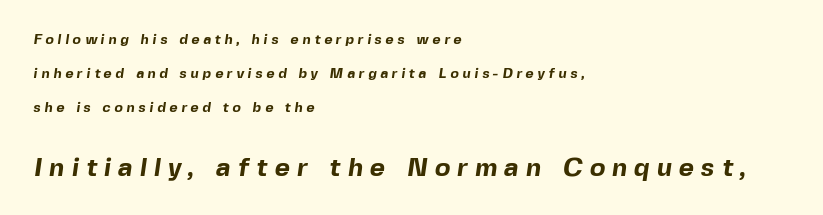
Of the two passages, the one underneath uses the larger point size. How are the letters spaced? Widely, with obvious added tracking. The leading is generous, giving the passage an open texture. The characters look thick and weighty, a clear bold. Visually the block forms a straight wall on the left and a jagged coastline on the right.
